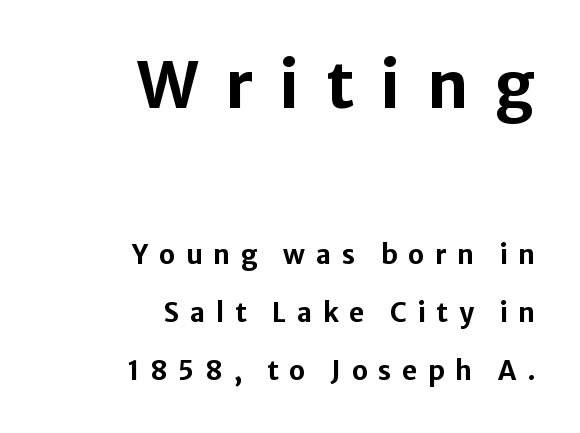
Where is the straight margin? On the right. Honestly, there is no underline to notice here at all. These lines have a slow, spaced-out rhythm from letter to letter. Compare the two chunks: the upper has the greater cap height.
